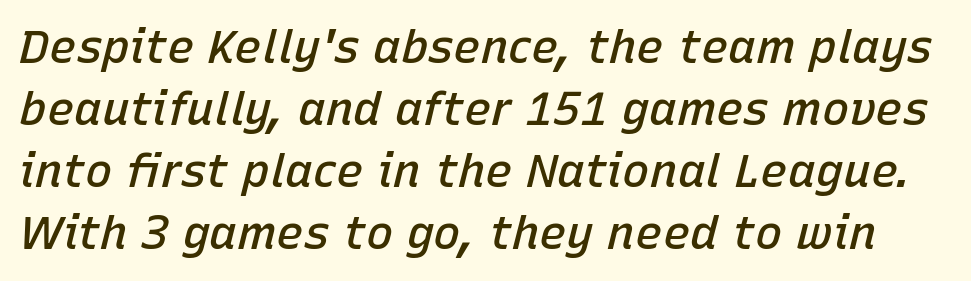
Q: Is the text bold? A: Semi-bold.
Q: Is the text italic (slanted)? A: Yes, it leans right by about 15 degrees.
Q: Is the text underlined? A: No.
Q: Is the spacing between letters normal or unusually wide? A: Normal.
Q: Is the spacing between lines tight, normal or loose? A: Normal.
Q: Width (condensed, normal, or wide)? A: Normal.
Q: Stroke contrast? A: Low.
Q: x-height? A: Medium.
Q: Monospaced? A: No.
